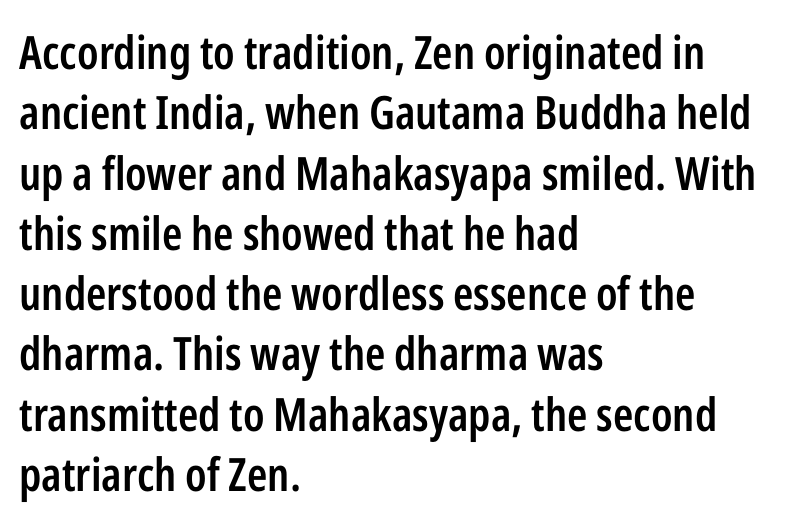
Q: Is the text bold? A: Semi-bold.
Q: Is the text italic (slanted)? A: No, it is upright.
Q: Is the typeface a serif or a sans-serif typeface? A: Sans-serif.
Q: Is the text underlined? A: No.
Q: How is the paragraph aligned? A: Left-aligned.
Q: Is the spacing between letters normal or unusually wide? A: Normal.
Q: Is the spacing between lines tight, normal or loose? A: Normal.
Q: Width (condensed, normal, or wide)? A: Condensed.
Q: Stroke contrast? A: Low.
Q: x-height? A: Medium.
Q: Monospaced? A: No.
